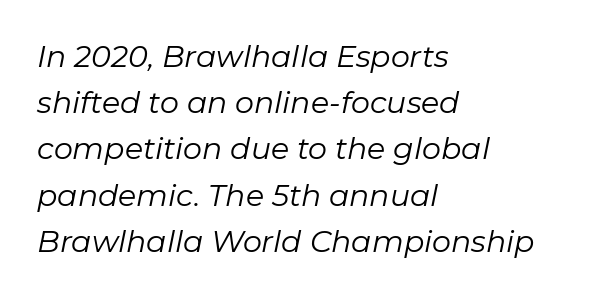
Q: Is the text bold? A: No.
Q: Is the text italic (slanted)? A: Yes, it leans right by about 11 degrees.
Q: Is the text underlined? A: No.
Q: How is the paragraph aligned? A: Left-aligned.
Q: Is the spacing between letters normal or unusually wide? A: Normal.
Q: Is the spacing between lines tight, normal or loose? A: Normal.
Q: Width (condensed, normal, or wide)? A: Normal.
Q: Stroke contrast? A: Low.
Q: x-height? A: Medium.
Q: Monospaced? A: No.
